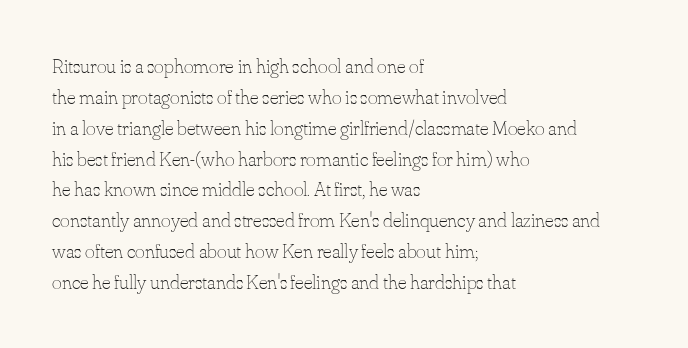
Q: Is the text bold? A: No.
Q: Is the text italic (slanted)? A: No, it is upright.
Q: Is the text underlined? A: No.
Q: How is the paragraph aligned? A: Left-aligned.
Q: Is the spacing between letters normal or unusually wide? A: Normal.
Q: Is the spacing between lines tight, normal or loose? A: Normal.
